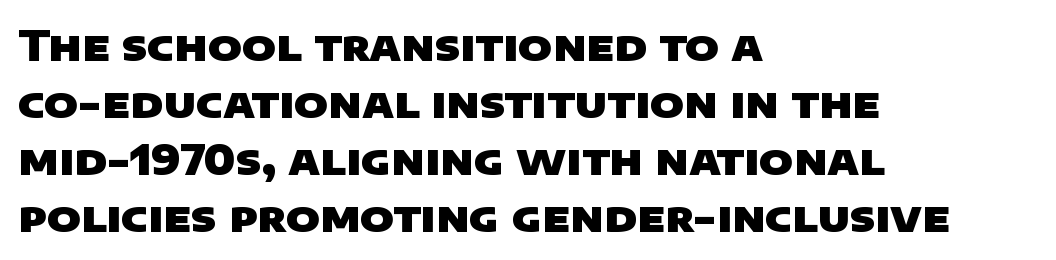
The image shows 41 px heavy, wide sans-serif type; set left-aligned, normal line spacing (1.39x), normal letter spacing, not underlined; low stroke contrast and a large x-height.
